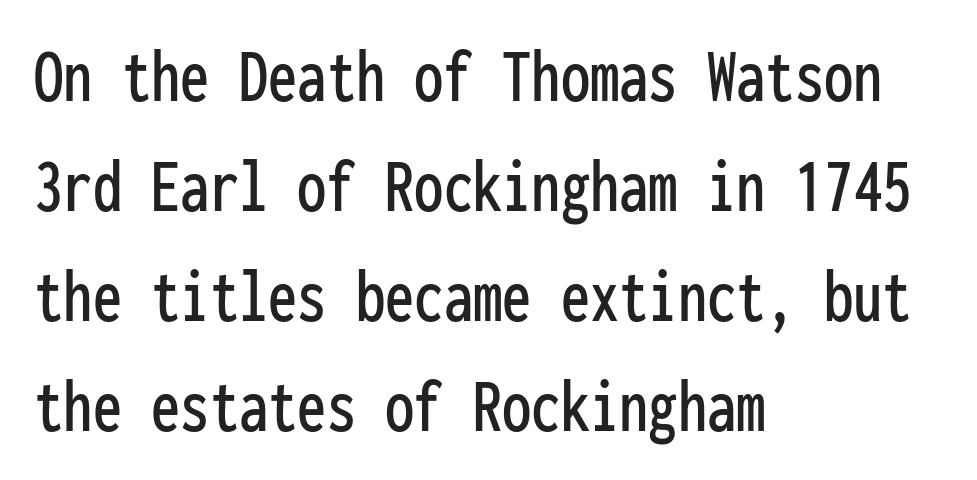
The lines are quadded left. In terms of letterspacing, this is plain default setting. Do the characters align in a grid? Yes, the font is monospaced. Every character sits straight up, as roman type does. No word sits above an underline. Letterform terminals end flat and unadorned throughout the passage.
